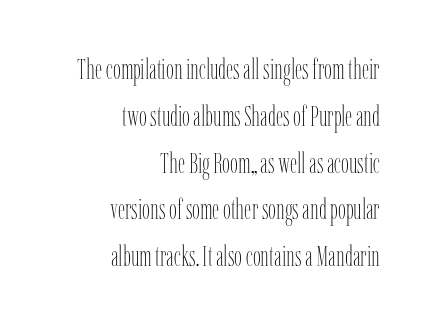
{"italic": "no", "bold": "no", "weight": "thin", "width": "condensed", "stroke_contrast": "low", "x_height": "medium", "monospaced": "no", "underline": "no", "align": "right", "line_spacing": "normal", "line_spacing_ratio": 1.67, "letter_spacing": "normal", "letter_spacing_em": 0.0, "glyph_px": 28}
